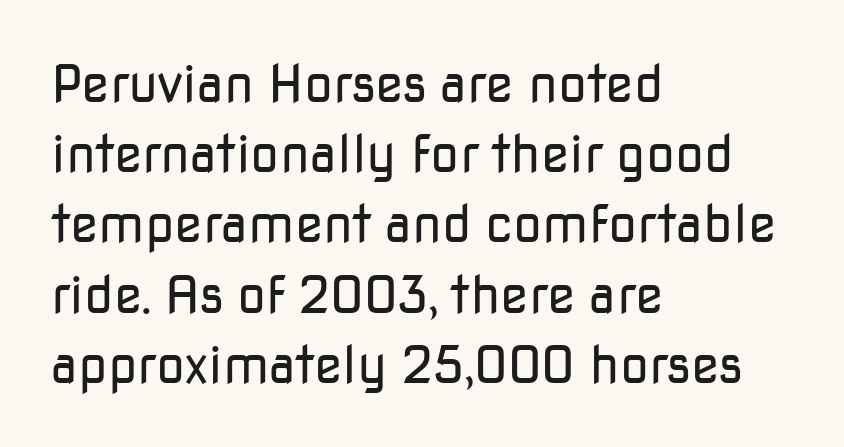
{"serif": "no", "italic": "no", "bold": "no", "weight": "regular", "width": "normal", "stroke_contrast": "low", "x_height": "medium", "monospaced": "no", "underline": "no", "align": "left", "line_spacing": "normal", "line_spacing_ratio": 1.35, "letter_spacing": "normal", "letter_spacing_em": 0.0, "glyph_px": 52}
